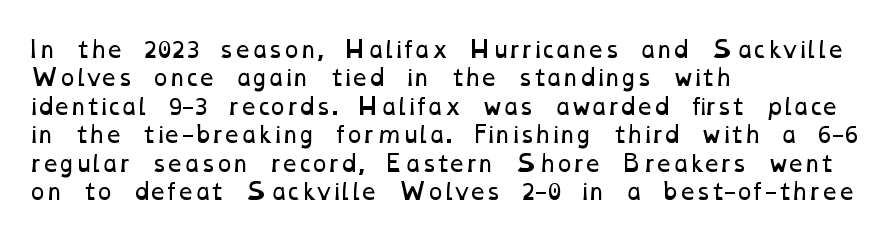
Q: Is the text bold? A: No.
Q: Is the text underlined? A: No.
Q: How is the paragraph aligned? A: Left-aligned.
Q: Is the spacing between letters normal or unusually wide? A: Normal.
Q: Is the spacing between lines tight, normal or loose? A: Normal.
